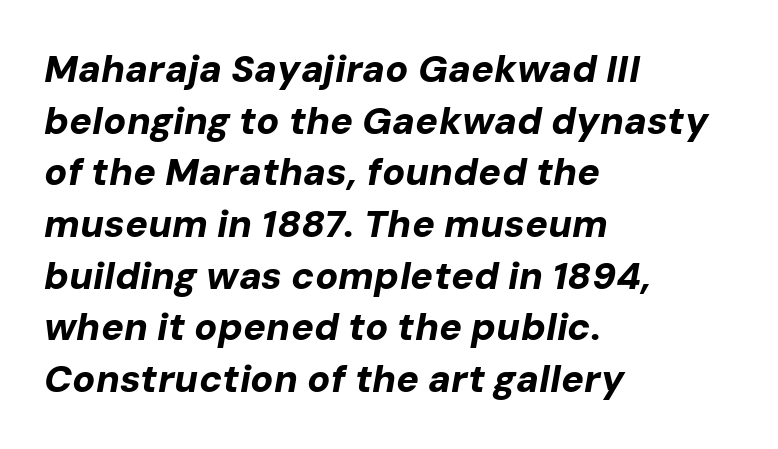
The image shows 38 px bold type, italic (leaning right); set left-aligned, normal line spacing (1.36x), normal letter spacing, not underlined; low stroke contrast and a medium x-height.
